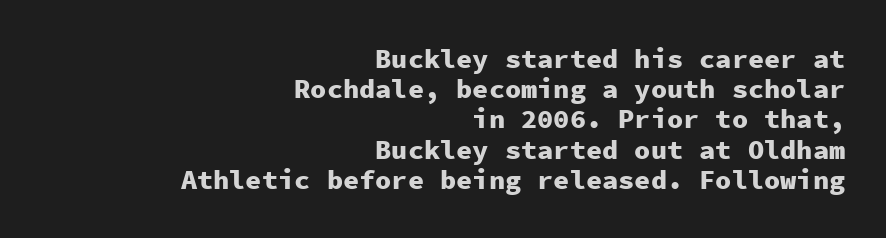
The image shows 27 px bold type, upright; set right-aligned, tight line spacing (1.12x), normal letter spacing, not underlined.
